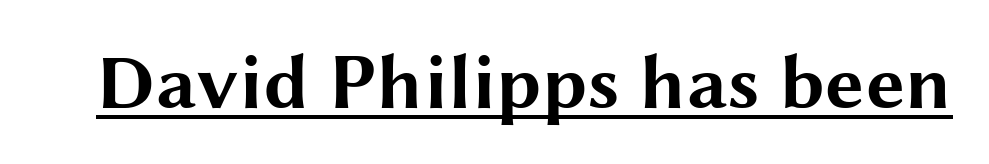
{"serif": "no", "italic": "no", "bold": "yes", "weight": "bold", "width": "wide", "stroke_contrast": "medium", "x_height": "medium", "monospaced": "no", "underline": "yes", "letter_spacing": "normal", "letter_spacing_em": 0.0, "glyph_px": 78}
